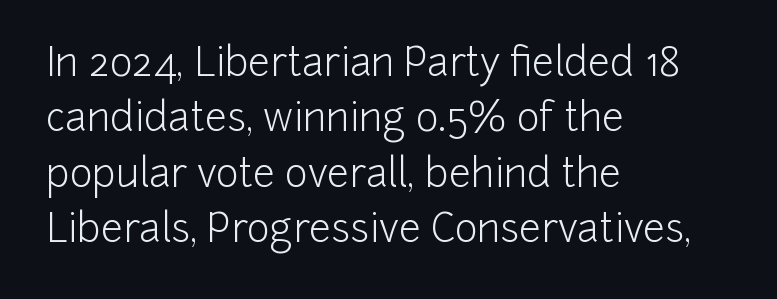
The lines in this sample share a left origin and differ only in where they stop. On a weight scale, this lands at 450 or below. No italicization has been applied; the sample stays upright. Regular leading.
